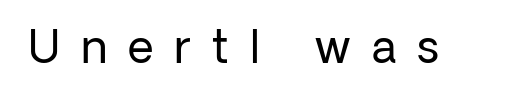
The image shows 45 px regular-weight sans-serif type, upright; set unusually wide letter spacing (+0.46 em), not underlined; low stroke contrast and a medium x-height.
